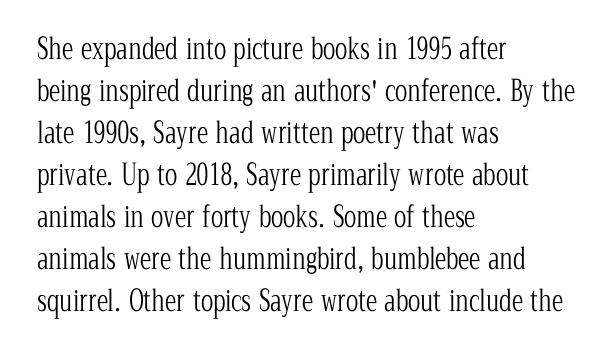
The image shows 29 px light, condensed serif type, upright; set left-aligned, normal line spacing (1.45x), normal letter spacing, not underlined; low stroke contrast and a medium x-height.
